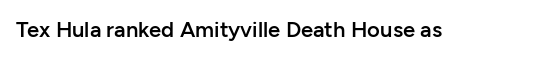
{"italic": "no", "bold": "semi", "underline": "no", "letter_spacing": "normal", "letter_spacing_em": 0.0, "glyph_px": 22}
